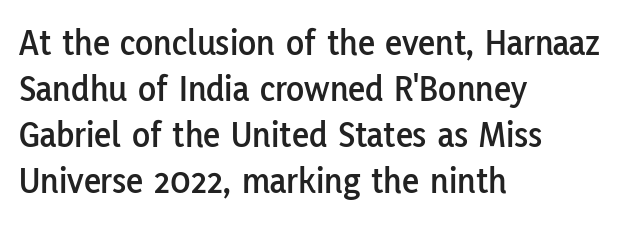
Q: Is the text italic (slanted)? A: No, it is upright.
Q: Is the typeface a serif or a sans-serif typeface? A: Sans-serif.
Q: Is the text underlined? A: No.
Q: How is the paragraph aligned? A: Left-aligned.
Q: Is the spacing between letters normal or unusually wide? A: Normal.
Q: Width (condensed, normal, or wide)? A: Normal.
Q: Stroke contrast? A: Low.
Q: x-height? A: Medium.
Q: Monospaced? A: No.
